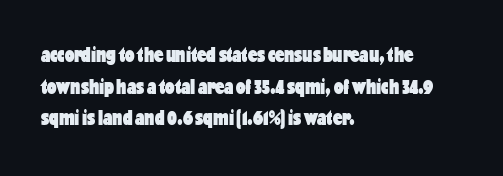
The image shows 21 px bold type, upright; set left-aligned, normal line spacing (1.51x), normal letter spacing, not underlined.
